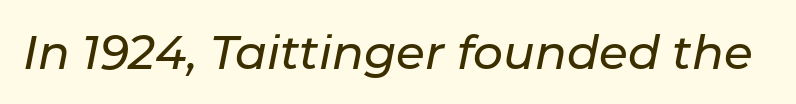
These lines keep a tight, regular rhythm from letter to letter. An italicized treatment has been applied to the whole sample. Anything drawn beneath the words? Only blank space. Looks like regular typesetting: each glyph gets only the width it needs.
